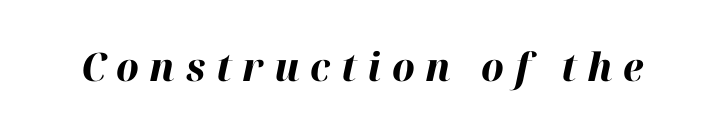
{"italic": "yes", "lean": "right", "slant_degrees": 12, "bold": "yes", "weight": "bold", "width": "normal", "stroke_contrast": "high", "x_height": "medium", "monospaced": "no", "underline": "no", "letter_spacing": "wide", "letter_spacing_em": 0.27, "glyph_px": 39}
